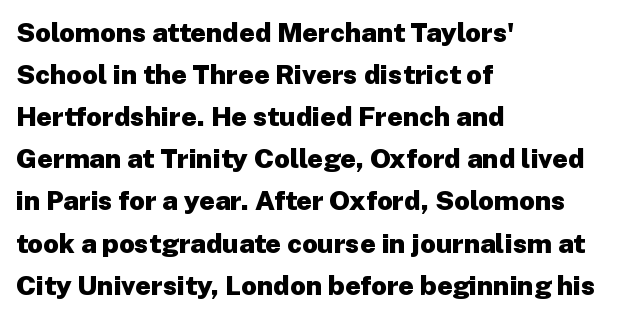
Nothing unusual about the tracking: characters are spaced as the font intends. Layout note: lines flush left. Does the lettering tilt? It doesn't — this is upright. The characters look thick and weighty, a clear bold. If you measured baseline to baseline, you'd find a middling distance. Underlining? Definitely not there.
